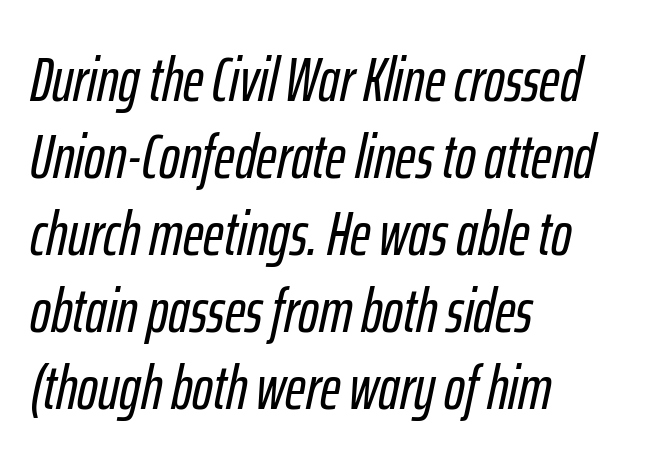
Q: Is the text italic (slanted)? A: Yes, it leans right by about 12 degrees.
Q: Is the text underlined? A: No.
Q: How is the paragraph aligned? A: Left-aligned.
Q: Is the spacing between letters normal or unusually wide? A: Normal.
Q: Width (condensed, normal, or wide)? A: Condensed.
Q: Stroke contrast? A: Low.
Q: x-height? A: Medium.
Q: Monospaced? A: No.
